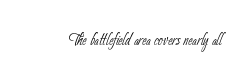
{"bold": "no", "underline": "no", "letter_spacing": "normal", "letter_spacing_em": 0.0, "glyph_px": 20}
